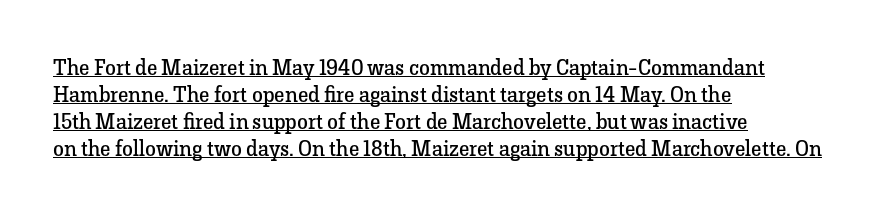
The image shows 22 px text type, upright; set left-aligned, line spacing 1.22x, normal letter spacing, underlined.
